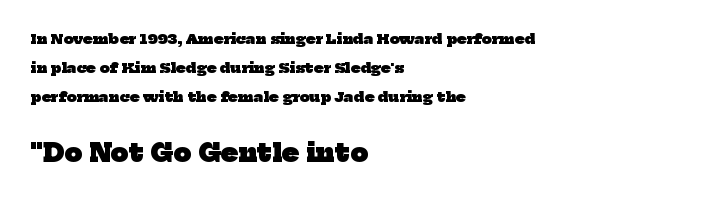
Rule under the text: the space is simply empty. The glyphs have the mass of a bold cut. Quick note: interline space is abundant. The type is set solid horizontally, with unmodified tracking. Short and long lines alike share a common starting point at left.
